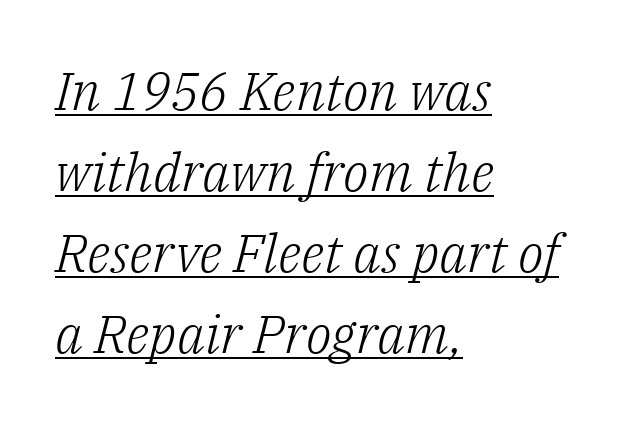
Q: Is the text bold? A: No.
Q: Is the text italic (slanted)? A: Yes, it leans right by about 14 degrees.
Q: Is the typeface a serif or a sans-serif typeface? A: Serif.
Q: Is the text underlined? A: Yes.
Q: How is the paragraph aligned? A: Left-aligned.
Q: Is the spacing between letters normal or unusually wide? A: Normal.
Q: Is the spacing between lines tight, normal or loose? A: Normal.
Q: Width (condensed, normal, or wide)? A: Normal.
Q: Stroke contrast? A: Low.
Q: x-height? A: Medium.
Q: Monospaced? A: No.
